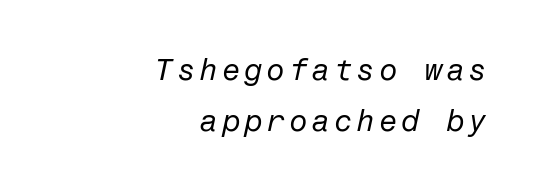
In terms of posture, this sample is oblique. Weight: in the light-to-regular range. The text block is weighted toward the right margin, trailing off unevenly leftward. The glyphs are unaccompanied by any horizontal stroke below them. The rendering uses a moderate line-height, typical for paragraphs.
